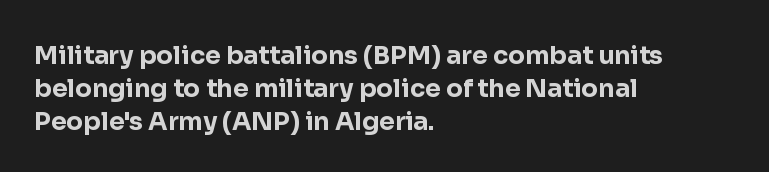
{"italic": "no", "bold": "yes", "underline": "no", "align": "left", "line_spacing": "normal", "line_spacing_ratio": 1.32, "letter_spacing": "normal", "letter_spacing_em": 0.0, "glyph_px": 25}
